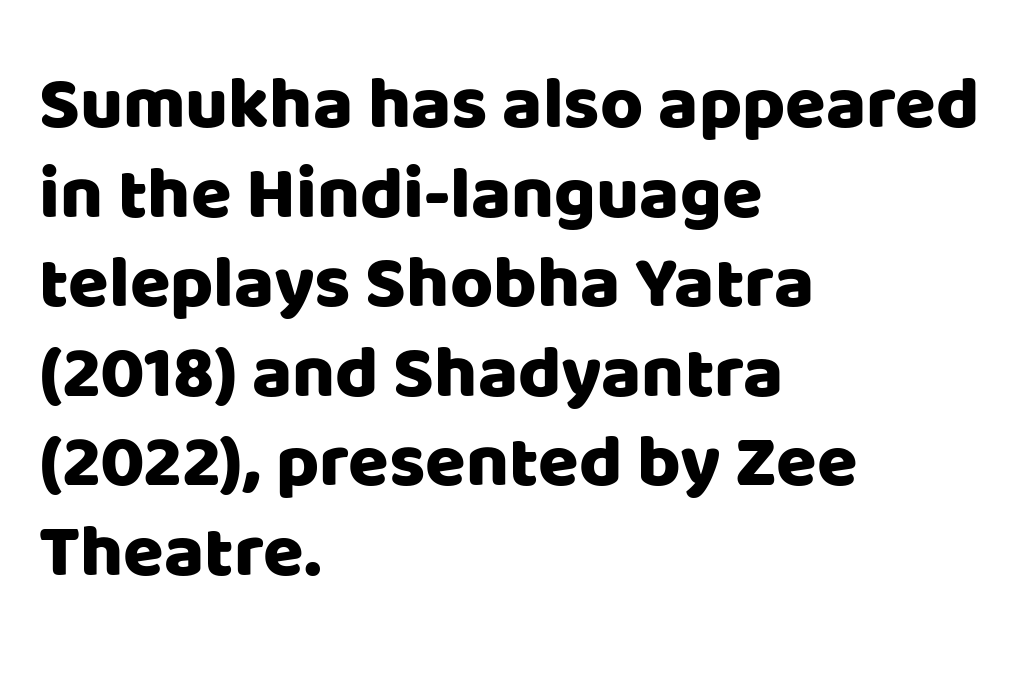
The ragged edge is on the right, which tells us the setting is flush left. The typography opts for an upright posture over an oblique one. The gap between lines stays unmarked. The horizontal fit of the characters is conventional and even.
